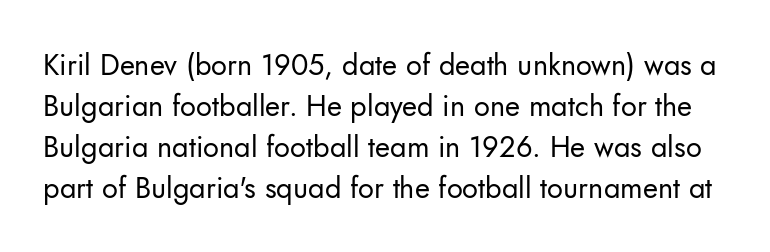
Q: Is the text bold? A: No.
Q: Is the text italic (slanted)? A: No, it is upright.
Q: Is the typeface a serif or a sans-serif typeface? A: Sans-serif.
Q: Is the text underlined? A: No.
Q: Is the spacing between letters normal or unusually wide? A: Normal.
Q: Is the spacing between lines tight, normal or loose? A: Normal.
Q: Width (condensed, normal, or wide)? A: Normal.
Q: Stroke contrast? A: Low.
Q: x-height? A: Small.
Q: Monospaced? A: No.
